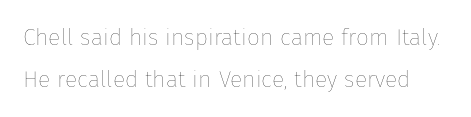
Q: Is the text bold? A: No.
Q: Is the text italic (slanted)? A: No, it is upright.
Q: Is the text underlined? A: No.
Q: Is the spacing between letters normal or unusually wide? A: Normal.
